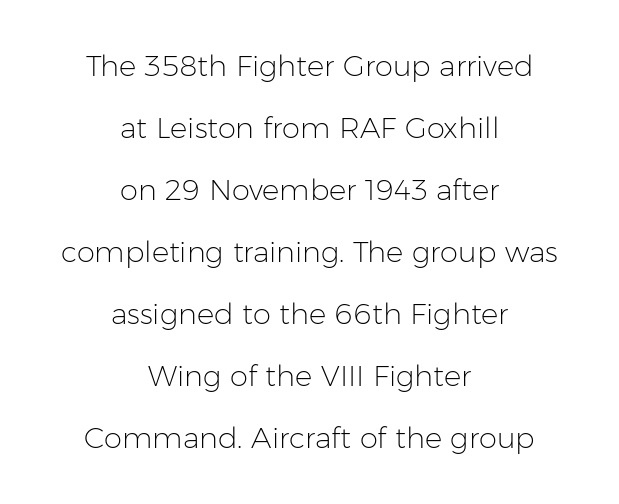
The image shows 29 px light sans-serif type, upright; set centered, loose line spacing (2.14x), normal letter spacing, not underlined; low stroke contrast and a medium x-height.
